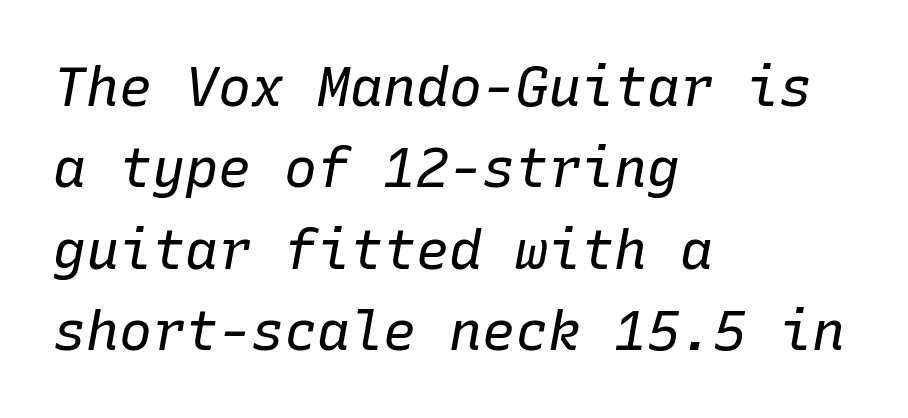
The image shows 55 px regular-weight type, italic (leaning right), monospaced; set left-aligned, normal line spacing (1.48x), normal letter spacing, not underlined; low stroke contrast and a medium x-height.
